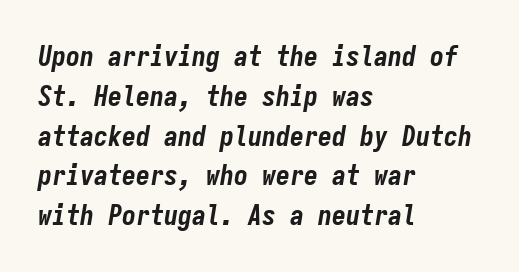
Q: Is the text bold? A: Yes.
Q: Is the text italic (slanted)? A: Yes, it leans right by about 9 degrees.
Q: Is the text underlined? A: No.
Q: How is the paragraph aligned? A: Left-aligned.
Q: Is the spacing between letters normal or unusually wide? A: Normal.
Q: Is the spacing between lines tight, normal or loose? A: Normal.
Q: Width (condensed, normal, or wide)? A: Condensed.
Q: Stroke contrast? A: Low.
Q: x-height? A: Medium.
Q: Monospaced? A: Yes.
